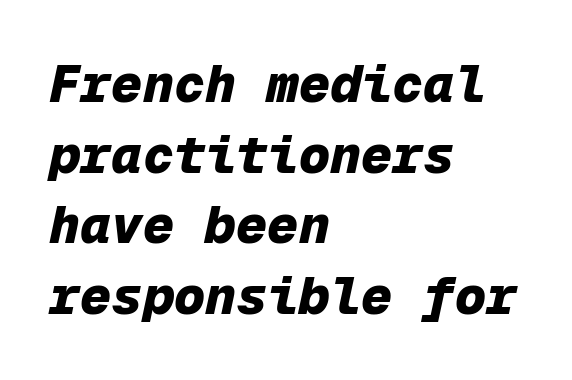
{"italic": "yes", "lean": "right", "slant_degrees": 12, "bold": "yes", "weight": "heavy", "width": "normal", "stroke_contrast": "low", "x_height": "medium", "monospaced": "yes", "underline": "no", "align": "left", "line_spacing": "normal", "line_spacing_ratio": 1.36, "letter_spacing": "normal", "letter_spacing_em": 0.0, "glyph_px": 52}
